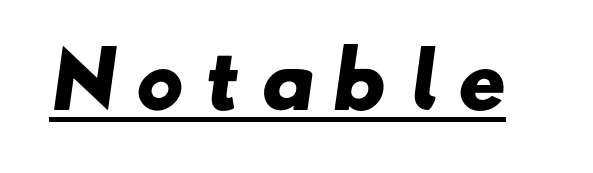
The image shows 75 px heavy, wide sans-serif type; set unusually wide letter spacing (+0.25 em), underlined; low stroke contrast and a small x-height.
